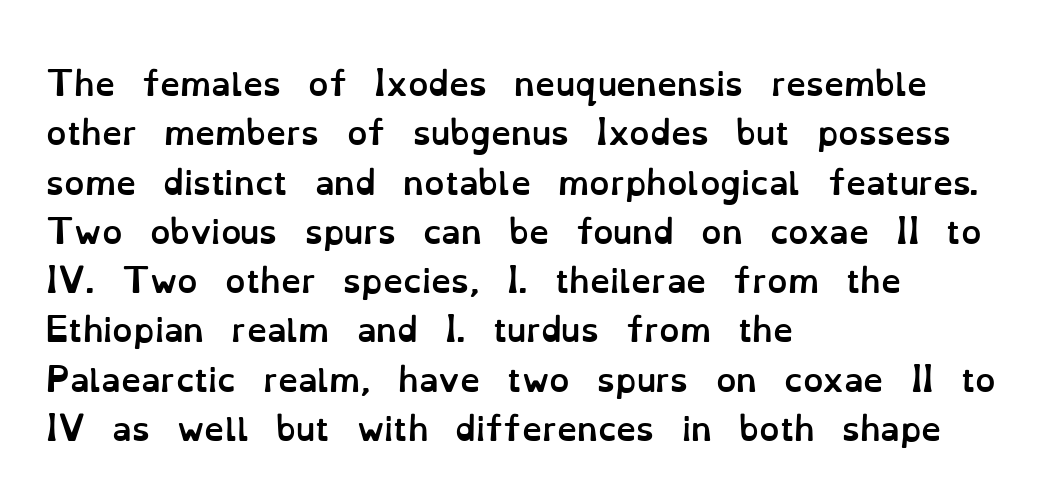
The image shows 32 px semibold type, upright; set left-aligned, normal line spacing (1.54x), normal letter spacing, not underlined; low stroke contrast and a small x-height.
